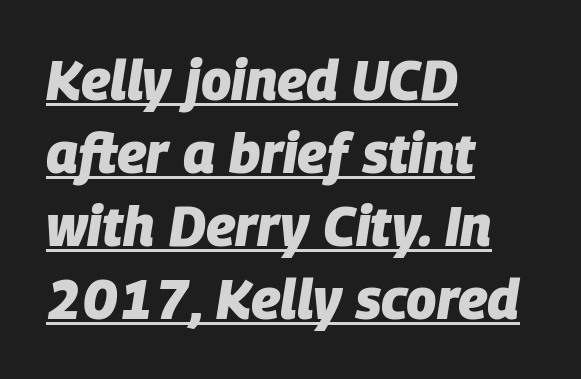
Q: Is the text bold? A: Yes.
Q: Is the text italic (slanted)? A: Yes, it leans right by about 9 degrees.
Q: Is the text underlined? A: Yes.
Q: How is the paragraph aligned? A: Left-aligned.
Q: Is the spacing between letters normal or unusually wide? A: Normal.
Q: Is the spacing between lines tight, normal or loose? A: Normal.
Q: Width (condensed, normal, or wide)? A: Normal.
Q: Stroke contrast? A: Low.
Q: x-height? A: Large.
Q: Monospaced? A: No.
